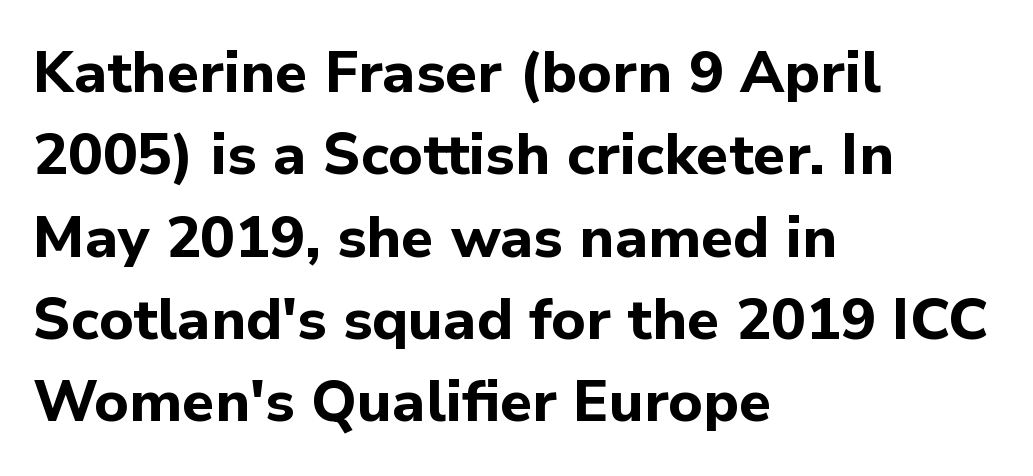
The image shows 58 px bold sans-serif type, upright; set left-aligned, normal line spacing (1.42x), normal letter spacing, not underlined; low stroke contrast and a medium x-height.
